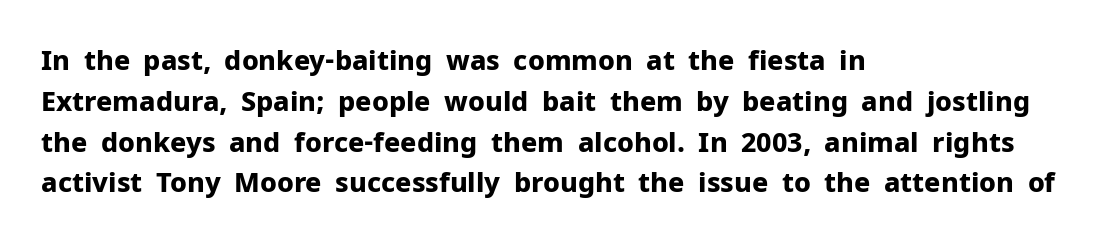
{"italic": "no", "bold": "yes", "underline": "no", "align": "left", "line_spacing": "normal", "line_spacing_ratio": 1.51, "letter_spacing": "normal", "letter_spacing_em": 0.0, "glyph_px": 27}
